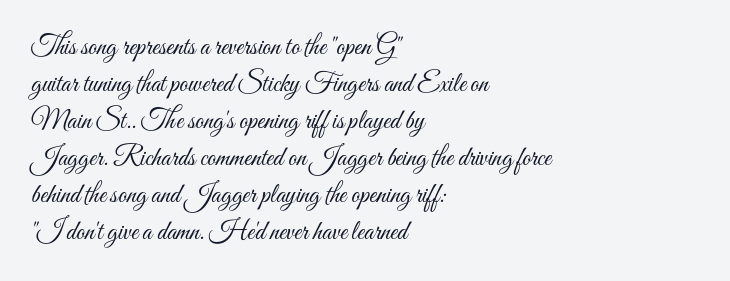
The image shows 27 px text type; set left-aligned, normal line spacing (1.37x), normal letter spacing, not underlined.
